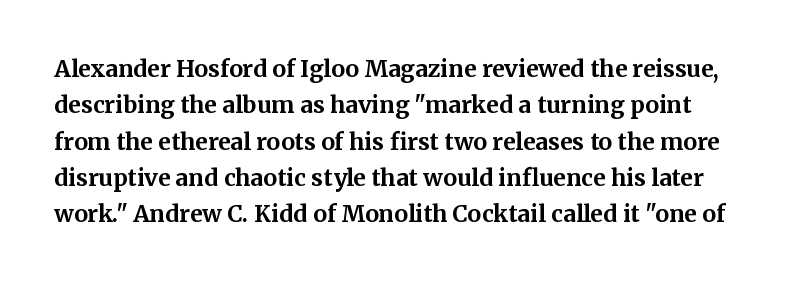
The image shows 23 px bold type, upright; set normal line spacing (1.58x), normal letter spacing, not underlined.
